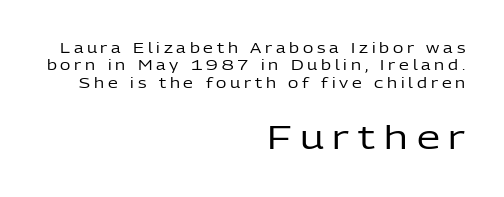
{"serif": "no", "italic": "no", "bold": "no", "weight": "regular", "width": "normal", "stroke_contrast": "low", "x_height": "medium", "monospaced": "no", "underline": "no", "align": "right", "line_spacing_ratio": 1.24, "letter_spacing": "wide", "letter_spacing_em": 0.27, "larger_block": "second", "size_ratio": 2.36, "glyph_px": 33}
